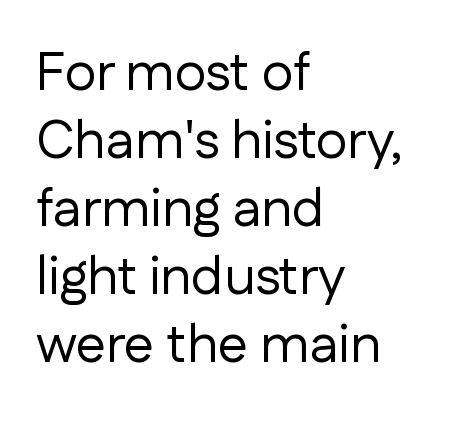
{"serif": "no", "italic": "no", "bold": "no", "weight": "regular", "width": "normal", "stroke_contrast": "low", "x_height": "medium", "monospaced": "no", "underline": "no", "align": "left", "line_spacing": "normal", "line_spacing_ratio": 1.26, "letter_spacing": "normal", "letter_spacing_em": 0.0, "glyph_px": 54}
